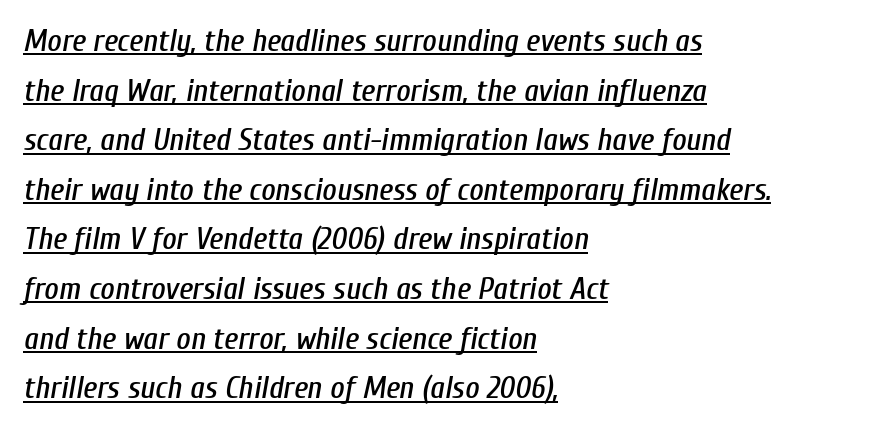
The image shows 31 px condensed type, italic (leaning right); set left-aligned, normal line spacing (1.6x), normal letter spacing, underlined; low stroke contrast and a medium x-height.
